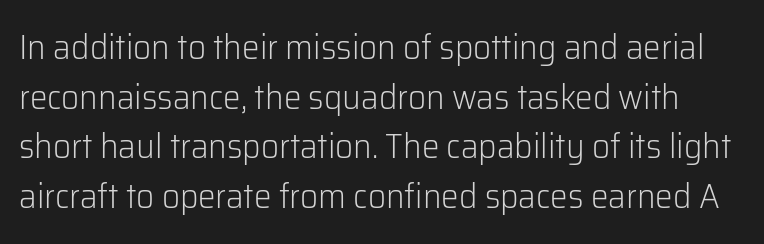
{"serif": "no", "italic": "no", "bold": "no", "weight": "light", "width": "normal", "stroke_contrast": "low", "x_height": "medium", "monospaced": "no", "underline": "no", "line_spacing": "normal", "line_spacing_ratio": 1.42, "letter_spacing": "normal", "letter_spacing_em": 0.0, "glyph_px": 35}
